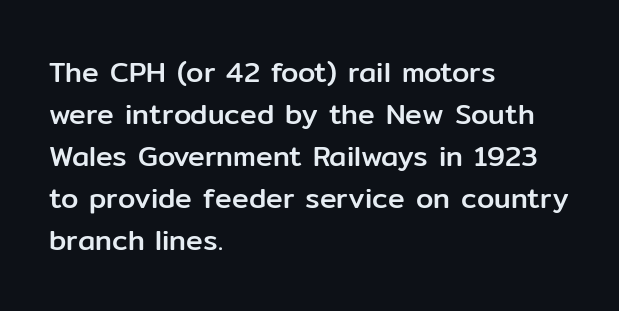
{"serif": "no", "italic": "no", "width": "normal", "stroke_contrast": "low", "x_height": "medium", "monospaced": "no", "underline": "no", "align": "left", "line_spacing": "normal", "line_spacing_ratio": 1.5, "letter_spacing": "normal", "letter_spacing_em": 0.0, "glyph_px": 28}
